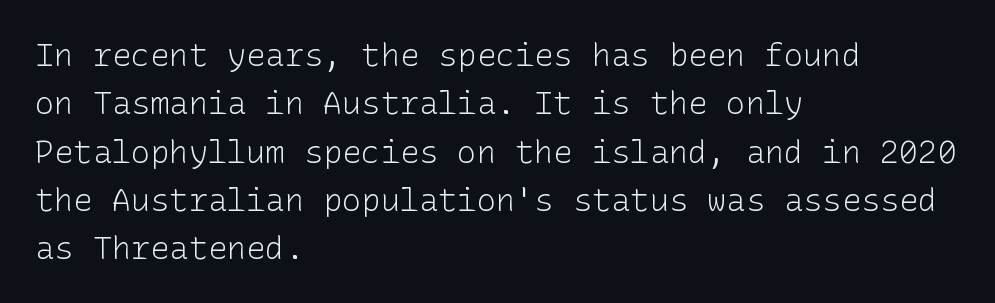
Q: Is the text bold? A: No.
Q: Is the text italic (slanted)? A: No, it is upright.
Q: Is the typeface a serif or a sans-serif typeface? A: Sans-serif.
Q: Is the text underlined? A: No.
Q: How is the paragraph aligned? A: Left-aligned.
Q: Is the spacing between letters normal or unusually wide? A: Normal.
Q: Is the spacing between lines tight, normal or loose? A: Normal.
Q: Width (condensed, normal, or wide)? A: Normal.
Q: Stroke contrast? A: Low.
Q: x-height? A: Medium.
